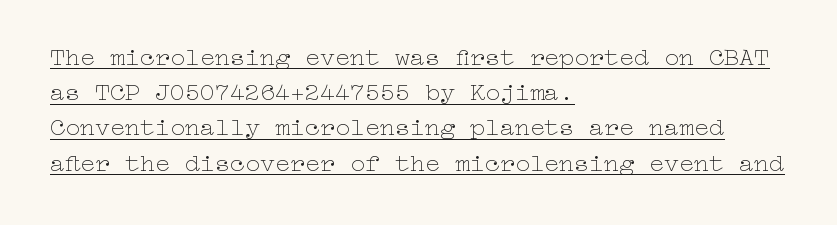
The image shows 25 px text type, upright; set left-aligned, normal line spacing (1.41x), normal letter spacing, underlined.
